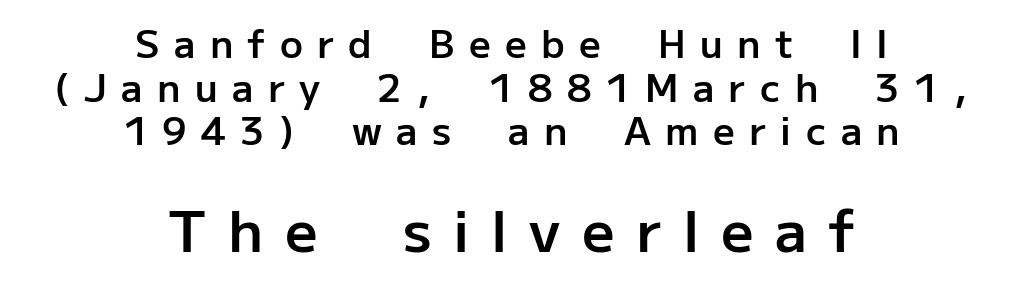
A semibold gives these letters moderate extra thickness, short of bold. Caption: expanded tracking, letters set apart. In terms of posture, this sample is upright. The glyphs are unaccompanied by any horizontal stroke below them.
